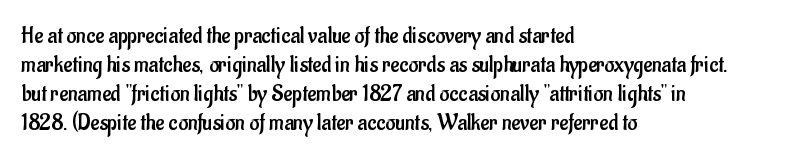
The strokes carry an ordinary text weight at most. Default kerning and tracking; the words read as compact shapes. The gap between lines stays unmarked. Does the lettering tilt? It doesn't — this is upright.
